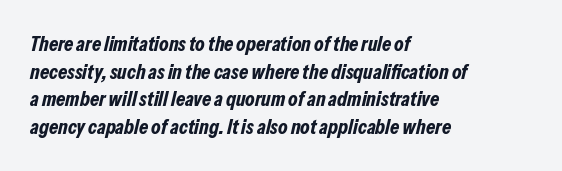
{"italic": "yes", "lean": "right", "slant_degrees": 13, "bold": "yes", "underline": "no", "align": "left", "line_spacing": "normal", "line_spacing_ratio": 1.32, "letter_spacing": "normal", "letter_spacing_em": 0.0, "glyph_px": 21}
